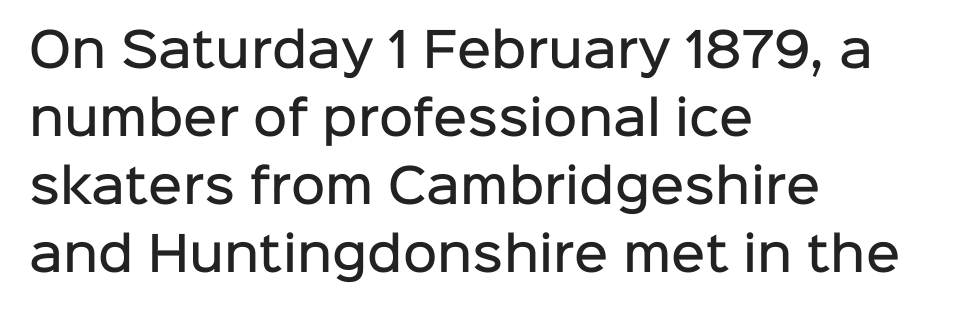
Leading: standard. Emphasis by weight is partial: semibold. Each word holds together tightly as a unit, with standard inter-letter gaps. Classification — sans serif.
